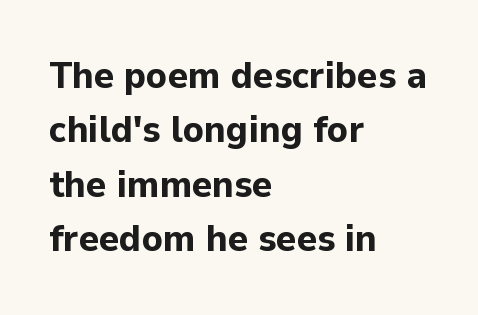
The image shows 38 px bold sans-serif type, upright; set left-aligned, normal line spacing (1.43x), normal letter spacing, not underlined; low stroke contrast and a medium x-height.
